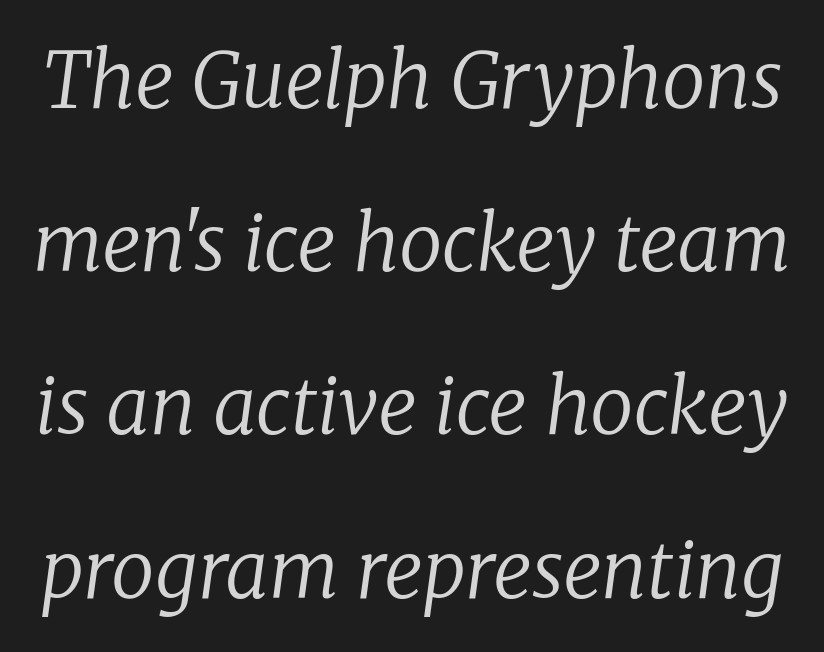
The image shows 77 px regular-weight serif type, italic (leaning right); set loose line spacing (2.12x), normal letter spacing, not underlined; low stroke contrast and a medium x-height.
